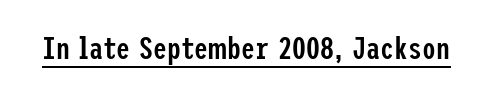
Every stem runs plumb, perpendicular to the baseline. Looks like someone drew a line under every word here. Compared with typical body copy, the letter spacing here is the same. Slightly chunky letters — semibold, I'd say, not full bold. This is sans-serif lettering, the kind often seen on screens and signage.
